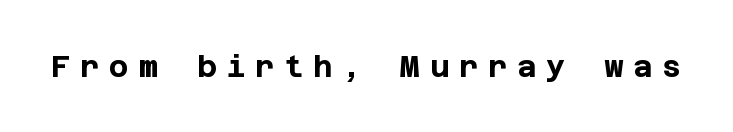
{"serif": "no", "italic": "no", "bold": "yes", "weight": "bold", "width": "normal", "stroke_contrast": "low", "x_height": "large", "underline": "no", "letter_spacing": "wide", "letter_spacing_em": 0.32, "glyph_px": 30}
